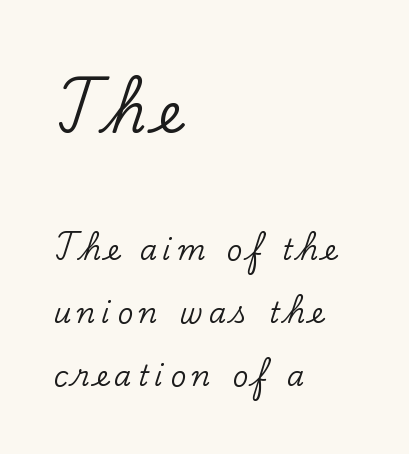
Horizontally, the lines are justified to the leading edge only. Baseline-to-baseline distance is far greater than the letter height. These lines are composed in type with serifs. Short note: letters widely spaced.
